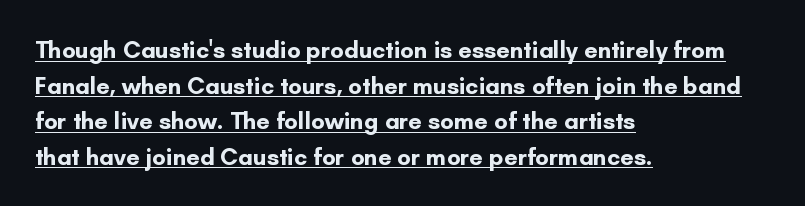
{"italic": "no", "bold": "yes", "underline": "yes", "align": "left", "line_spacing": "normal", "line_spacing_ratio": 1.48, "letter_spacing": "normal", "letter_spacing_em": 0.0, "glyph_px": 24}
